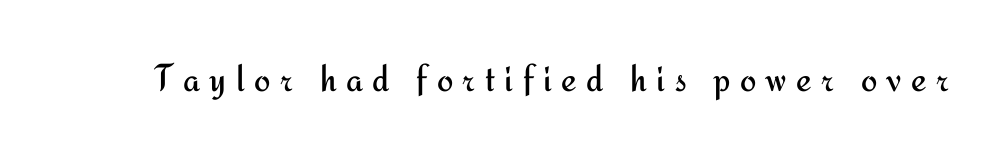
The image shows 39 px regular-weight sans-serif type, upright; set unusually wide letter spacing (+0.24 em), not underlined; medium stroke contrast and a small x-height.
